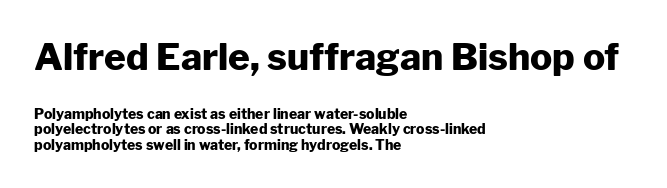
{"serif": "no", "italic": "no", "bold": "yes", "weight": "heavy", "width": "normal", "stroke_contrast": "low", "x_height": "medium", "monospaced": "no", "underline": "no", "align": "left", "line_spacing": "tight", "line_spacing_ratio": 1.11, "letter_spacing": "normal", "letter_spacing_em": 0.0, "larger_block": "first", "size_ratio": 2.64, "glyph_px": 37}
